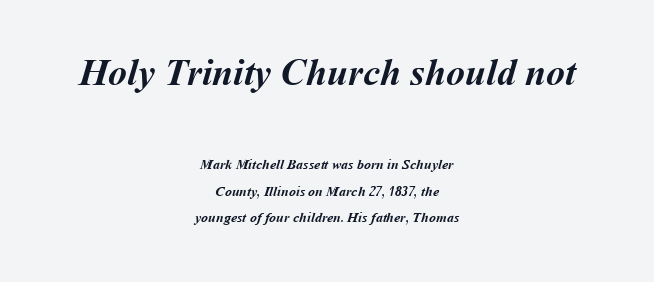
The image shows 38 px semibold type; set centered, loose line spacing (1.91x), normal letter spacing, not underlined; the first (top) block is 2.71x larger; medium stroke contrast and a medium x-height.
